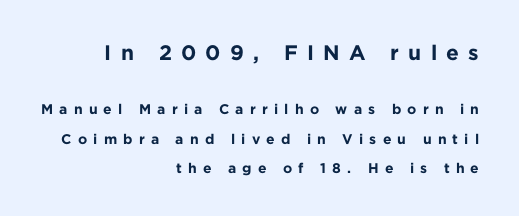
Q: Is the text bold? A: Yes.
Q: Is the text italic (slanted)? A: No, it is upright.
Q: Is the text underlined? A: No.
Q: How is the paragraph aligned? A: Right-aligned.
Q: Is the spacing between letters normal or unusually wide? A: Unusually wide.
Q: Is the spacing between lines tight, normal or loose? A: Loose.
Q: Which block of text is set in a larger size, the first (top) or the second (bottom)? A: The first (top) one.
